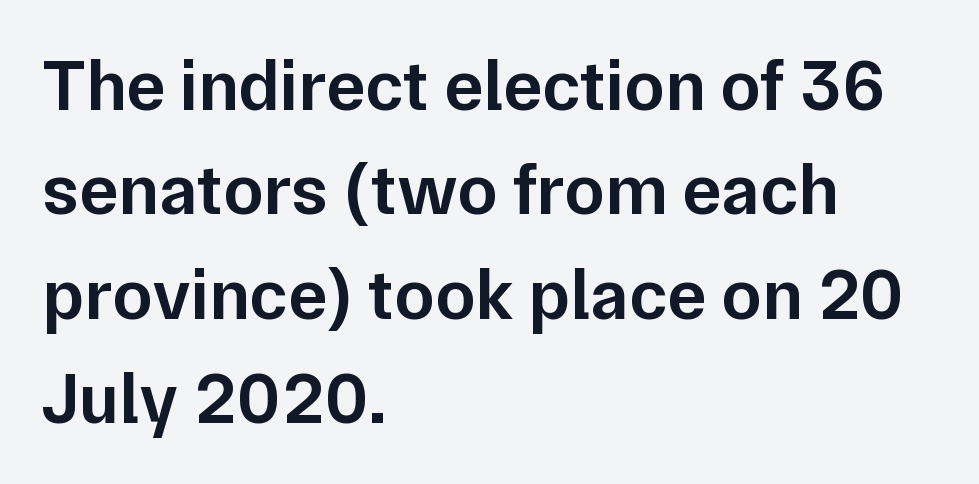
Q: Is the text bold? A: Semi-bold.
Q: Is the text italic (slanted)? A: No, it is upright.
Q: Is the typeface a serif or a sans-serif typeface? A: Sans-serif.
Q: Is the text underlined? A: No.
Q: How is the paragraph aligned? A: Left-aligned.
Q: Is the spacing between letters normal or unusually wide? A: Normal.
Q: Is the spacing between lines tight, normal or loose? A: Normal.
Q: Width (condensed, normal, or wide)? A: Normal.
Q: Stroke contrast? A: Low.
Q: x-height? A: Medium.
Q: Monospaced? A: No.
